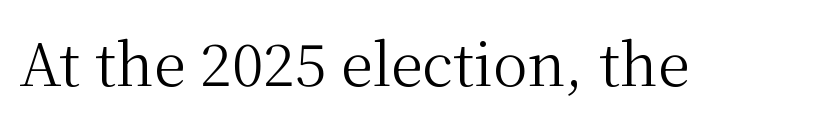
In terms of letterspacing, this is plain default setting. Stroke terminals: seriffed. Quick note: underline off. Italic? Not at all — the glyphs are vertical. Proportional: the letters do not fall into vertical columns. Counters stay open thanks to moderate or lighter strokes.
